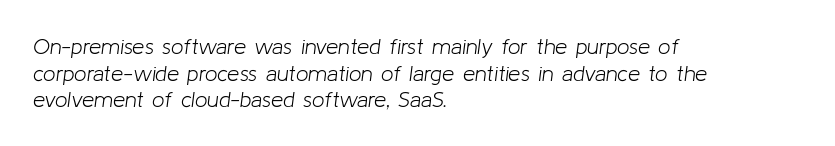
{"italic": "yes", "lean": "right", "slant_degrees": 8, "bold": "no", "underline": "no", "align": "left", "line_spacing_ratio": 1.21, "letter_spacing": "normal", "letter_spacing_em": 0.0, "glyph_px": 22}
